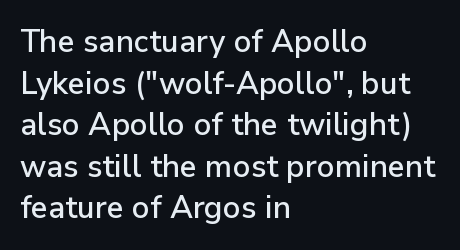
{"serif": "no", "italic": "no", "width": "normal", "stroke_contrast": "low", "x_height": "medium", "monospaced": "no", "underline": "no", "align": "left", "line_spacing": "normal", "line_spacing_ratio": 1.34, "letter_spacing": "normal", "letter_spacing_em": 0.0, "glyph_px": 31}
